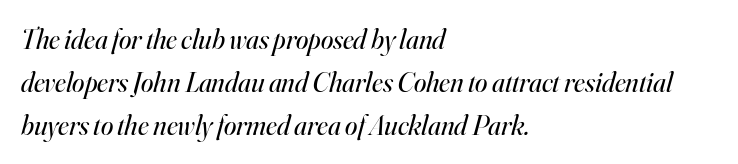
No word sits above an underline. Quick note: italic. Proportional: the letters do not fall into vertical columns. Visually the block forms a straight wall on the left and a jagged coastline on the right.
